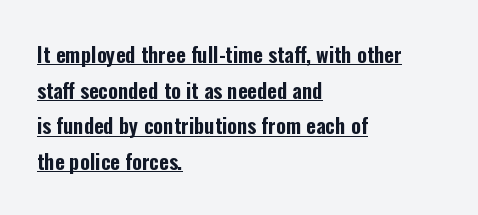
Q: Is the text italic (slanted)? A: No, it is upright.
Q: Is the text underlined? A: Yes.
Q: How is the paragraph aligned? A: Left-aligned.
Q: Is the spacing between letters normal or unusually wide? A: Normal.
Q: Is the spacing between lines tight, normal or loose? A: Normal.
